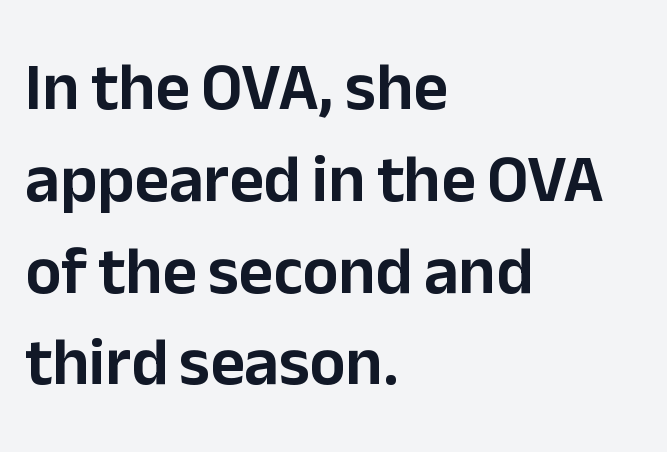
The area under the type is left untouched. The font's upright variant was chosen for this text. The lines in this sample share a left origin and differ only in where they stop. The type is set solid horizontally, with unmodified tracking.
